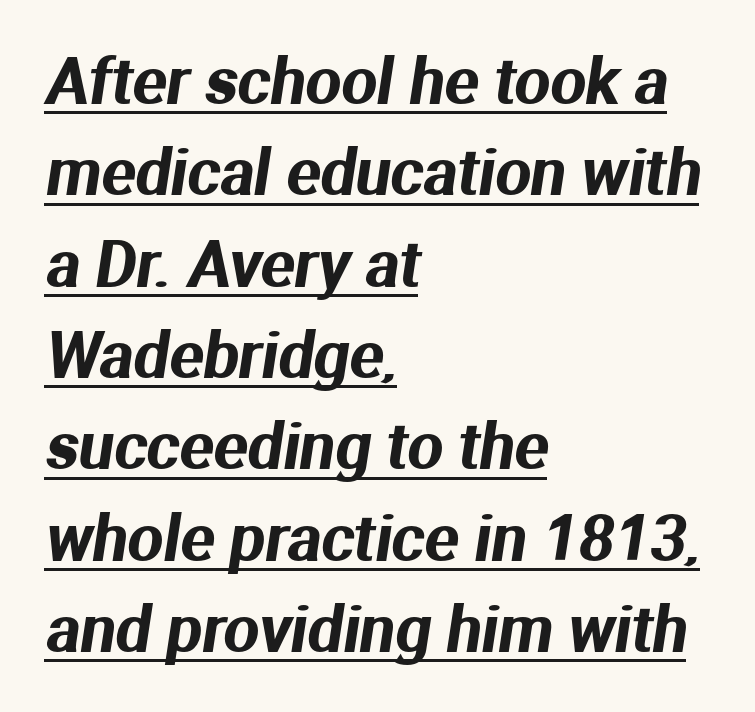
The image shows 63 px sans-serif type; set left-aligned, normal line spacing (1.45x), normal letter spacing, underlined; medium stroke contrast and a medium x-height.
